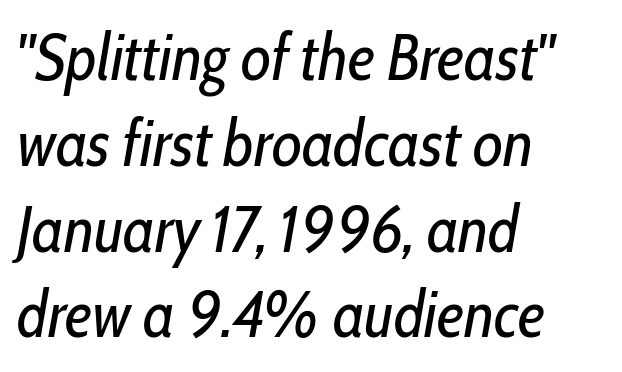
{"italic": "yes", "lean": "right", "slant_degrees": 10, "bold": "no", "weight": "regular", "width": "condensed", "stroke_contrast": "low", "x_height": "medium", "monospaced": "no", "underline": "no", "align": "left", "line_spacing": "normal", "line_spacing_ratio": 1.32, "letter_spacing": "normal", "letter_spacing_em": 0.0, "glyph_px": 65}
